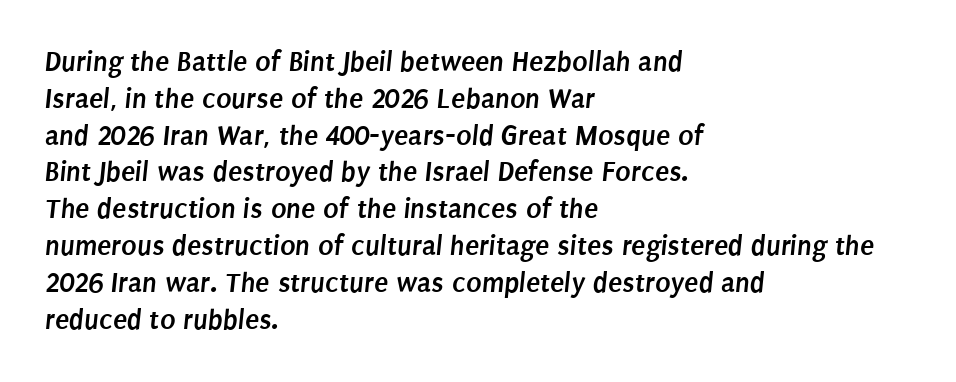
The image shows 29 px semibold, condensed sans-serif type; set left-aligned, normal line spacing (1.27x), normal letter spacing, not underlined; low stroke contrast and a large x-height.
